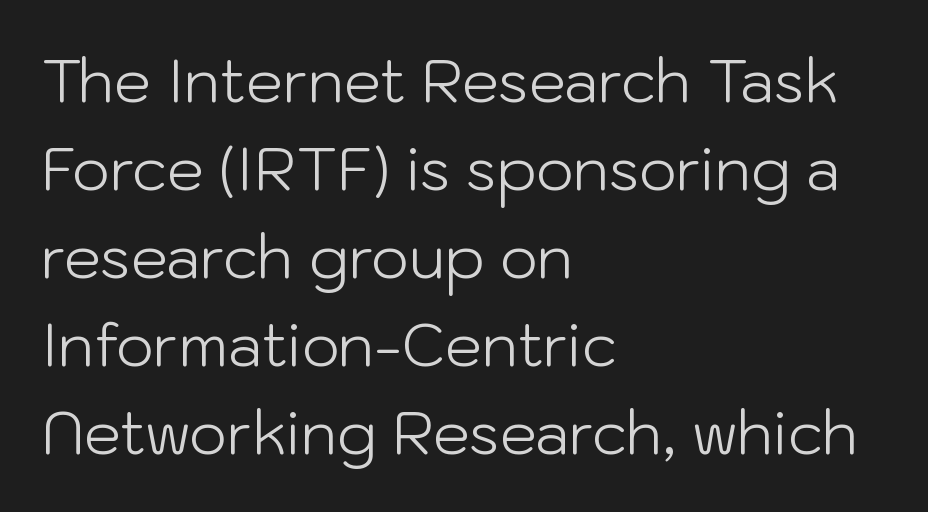
Q: Is the text bold? A: No.
Q: Is the text italic (slanted)? A: No, it is upright.
Q: Is the typeface a serif or a sans-serif typeface? A: Sans-serif.
Q: Is the text underlined? A: No.
Q: How is the paragraph aligned? A: Left-aligned.
Q: Is the spacing between letters normal or unusually wide? A: Normal.
Q: Is the spacing between lines tight, normal or loose? A: Normal.
Q: Width (condensed, normal, or wide)? A: Normal.
Q: Stroke contrast? A: Low.
Q: x-height? A: Medium.
Q: Monospaced? A: No.
